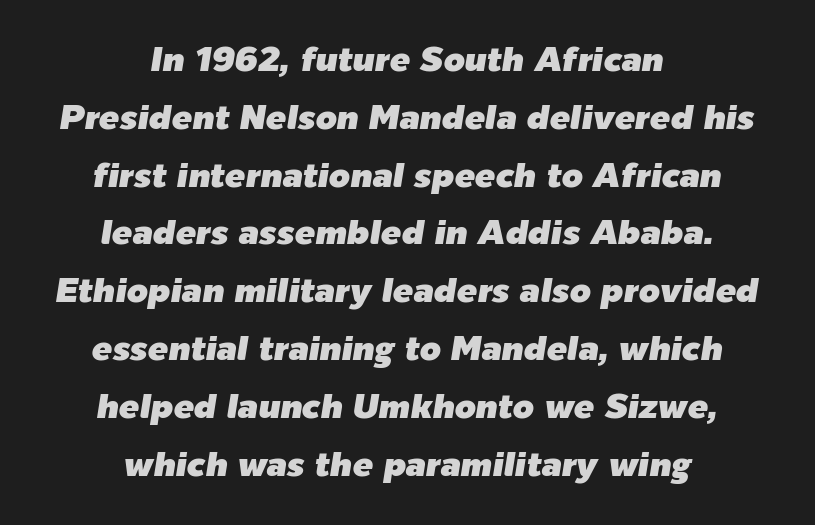
{"italic": "yes", "lean": "right", "slant_degrees": 9, "width": "normal", "stroke_contrast": "low", "x_height": "medium", "monospaced": "no", "underline": "no", "align": "center", "line_spacing": "normal", "line_spacing_ratio": 1.7, "letter_spacing": "normal", "letter_spacing_em": 0.0, "glyph_px": 34}
